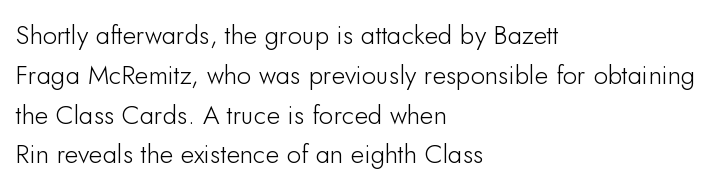
{"italic": "no", "underline": "no", "align": "left", "line_spacing": "normal", "line_spacing_ratio": 1.53, "letter_spacing": "normal", "letter_spacing_em": 0.0, "glyph_px": 26}
